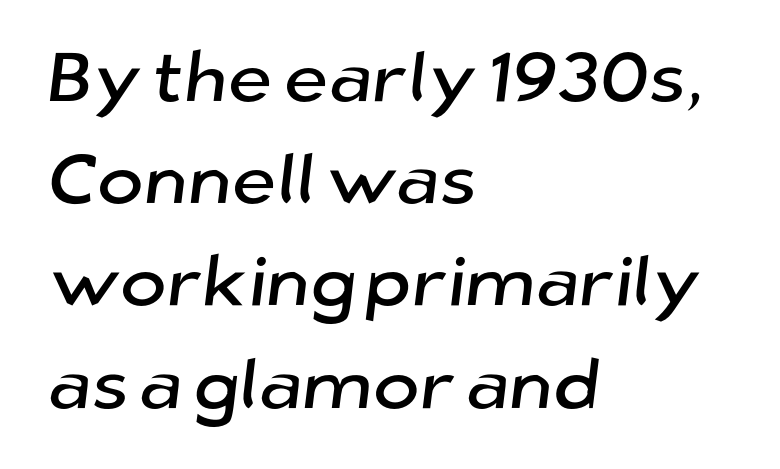
Q: Is the typeface a serif or a sans-serif typeface? A: Sans-serif.
Q: Is the text underlined? A: No.
Q: How is the paragraph aligned? A: Left-aligned.
Q: Is the spacing between letters normal or unusually wide? A: Normal.
Q: Is the spacing between lines tight, normal or loose? A: Normal.
Q: Width (condensed, normal, or wide)? A: Normal.
Q: Stroke contrast? A: Low.
Q: x-height? A: Medium.
Q: Monospaced? A: No.
